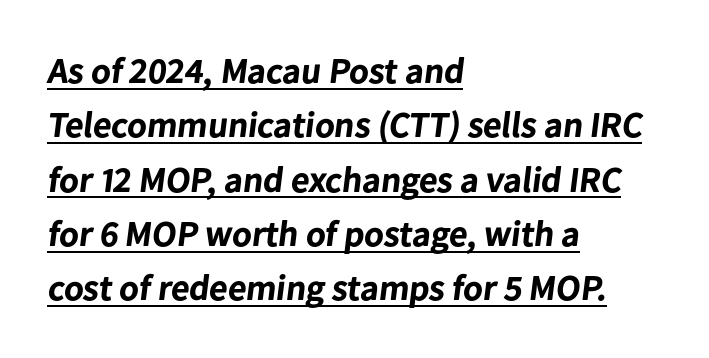
{"serif": "no", "bold": "yes", "weight": "bold", "width": "normal", "stroke_contrast": "low", "x_height": "medium", "monospaced": "no", "underline": "yes", "align": "left", "line_spacing": "normal", "line_spacing_ratio": 1.51, "letter_spacing": "normal", "letter_spacing_em": 0.0, "glyph_px": 36}
